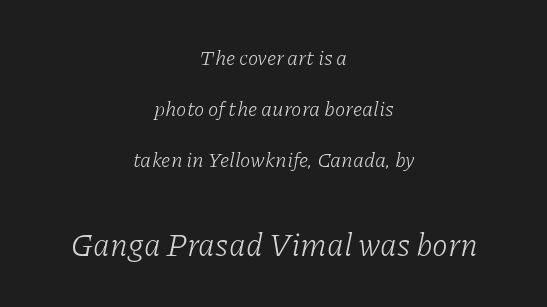
Q: Is the text bold? A: No.
Q: Is the text italic (slanted)? A: Yes, it leans right by about 11 degrees.
Q: Is the typeface a serif or a sans-serif typeface? A: Serif.
Q: Is the text underlined? A: No.
Q: How is the paragraph aligned? A: Centered.
Q: Is the spacing between letters normal or unusually wide? A: Normal.
Q: Is the spacing between lines tight, normal or loose? A: Loose.
Q: Which block of text is set in a larger size, the first (top) or the second (bottom)? A: The second (bottom) one.
Q: Width (condensed, normal, or wide)? A: Normal.
Q: Stroke contrast? A: Low.
Q: x-height? A: Medium.
Q: Monospaced? A: No.
